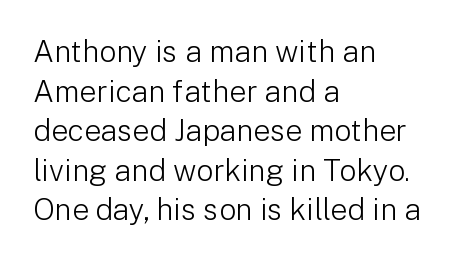
The rendering anchors every line to the left-hand side. The rendering uses natural spacing where letterforms have individual widths. These lines sit exactly where default settings would place them. Type without underlining. Look at the bottom of the vertical strokes: they stop flat, with no serifs. Short note: letters normally spaced.
